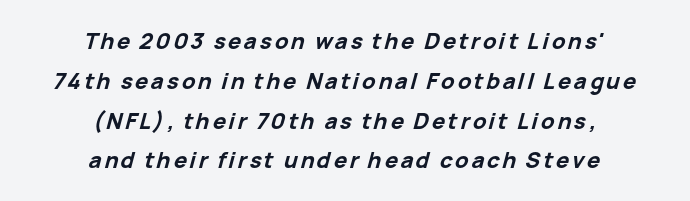
Q: Is the text bold? A: Yes.
Q: Is the text italic (slanted)? A: Yes, it leans right by about 15 degrees.
Q: Is the text underlined? A: No.
Q: How is the paragraph aligned? A: Centered.
